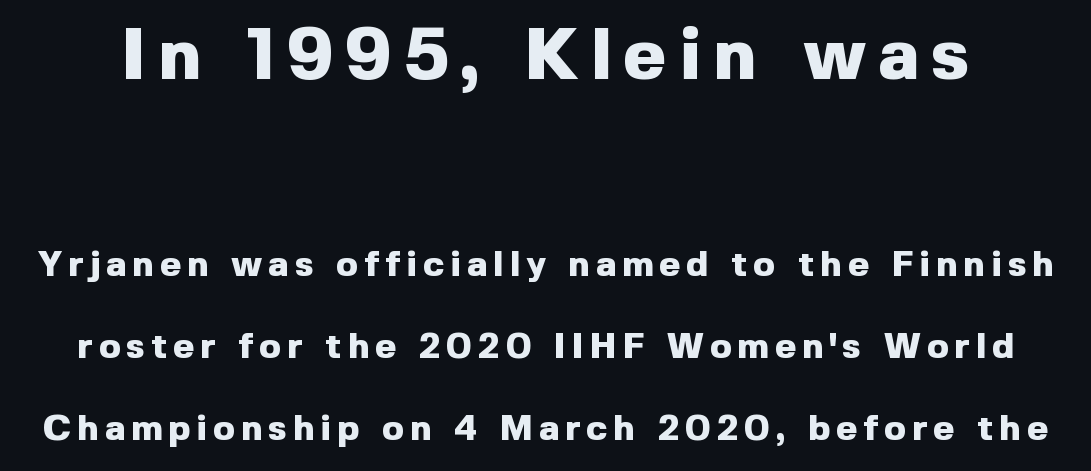
The image shows 73 px heavy sans-serif type, upright; set loose line spacing (2.28x), not underlined; the first (top) block is 2.03x larger; a medium x-height.
